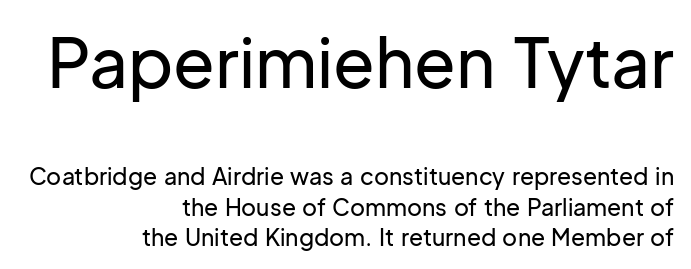
The image shows 68 px sans-serif type, upright; set right-aligned, normal line spacing (1.32x), normal letter spacing, not underlined; the first (top) block is 2.96x larger; low stroke contrast and a medium x-height.
